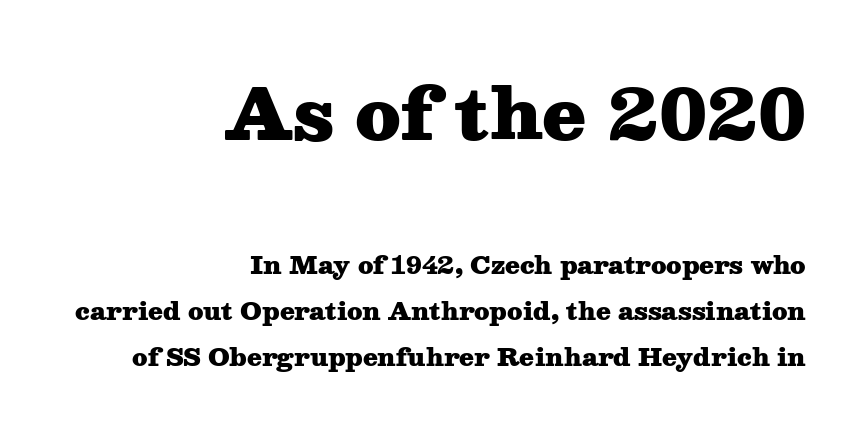
The image shows 71 px heavy, wide serif type, upright; set right-aligned, loose line spacing (1.92x), normal letter spacing, not underlined; the first (top) block is 2.96x larger; medium stroke contrast and a medium x-height.
